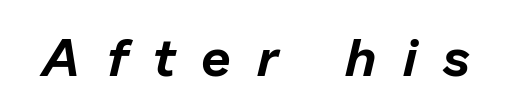
{"italic": "yes", "lean": "right", "slant_degrees": 13, "width": "normal", "stroke_contrast": "low", "x_height": "medium", "monospaced": "no", "underline": "no", "letter_spacing": "wide", "letter_spacing_em": 0.49, "glyph_px": 53}
